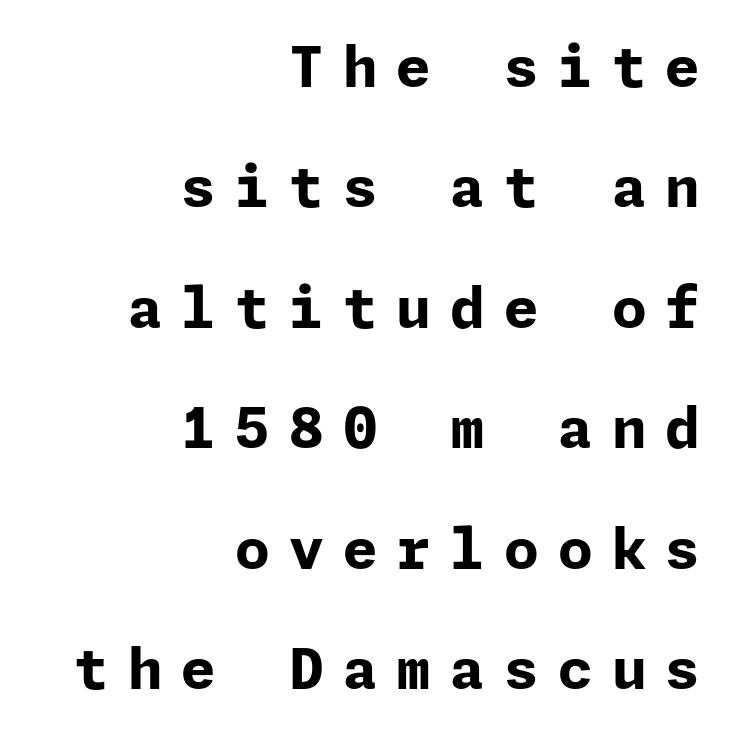
Q: Is the text bold? A: Yes.
Q: Is the text italic (slanted)? A: No, it is upright.
Q: Is the typeface a serif or a sans-serif typeface? A: Sans-serif.
Q: Is the text underlined? A: No.
Q: How is the paragraph aligned? A: Right-aligned.
Q: Is the spacing between letters normal or unusually wide? A: Unusually wide.
Q: Is the spacing between lines tight, normal or loose? A: Loose.
Q: Width (condensed, normal, or wide)? A: Normal.
Q: Stroke contrast? A: Low.
Q: x-height? A: Medium.
